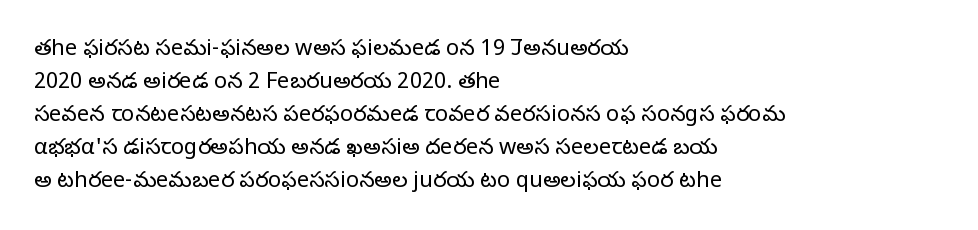
{"italic": "no", "bold": "no", "underline": "no", "align": "left", "line_spacing": "normal", "line_spacing_ratio": 1.5, "letter_spacing": "normal", "letter_spacing_em": 0.0, "glyph_px": 22}
